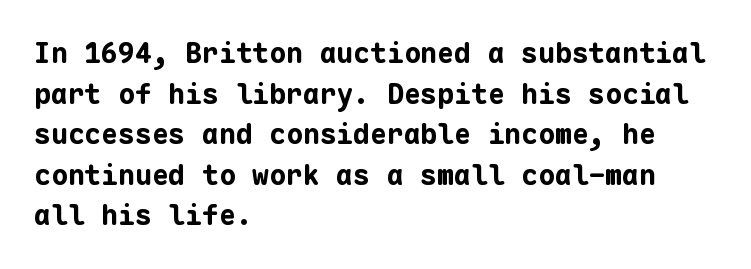
{"serif": "no", "italic": "no", "bold": "yes", "weight": "bold", "width": "normal", "stroke_contrast": "low", "x_height": "medium", "monospaced": "yes", "underline": "no", "align": "left", "line_spacing": "normal", "line_spacing_ratio": 1.45, "letter_spacing": "normal", "letter_spacing_em": 0.0, "glyph_px": 28}
